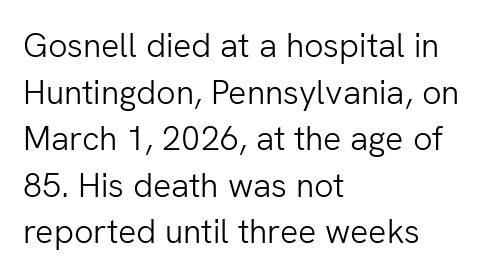
This is not heavy type; no bold has been used. Where is the straight margin? On the left. You can tell it's not italic because the verticals are truly vertical. Typographically, this falls in the sans-serif category.
